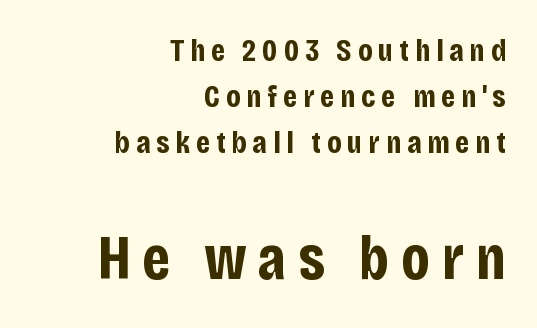
{"serif": "no", "italic": "no", "bold": "yes", "weight": "bold", "width": "condensed", "stroke_contrast": "low", "x_height": "large", "monospaced": "no", "underline": "no", "align": "right", "line_spacing": "normal", "line_spacing_ratio": 1.44, "larger_block": "second", "size_ratio": 1.97, "glyph_px": 63}
